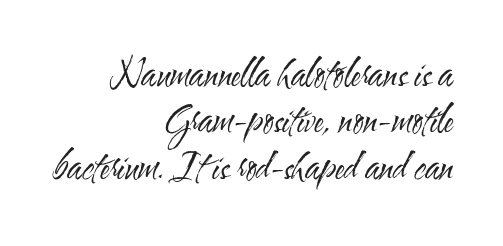
{"serif": "no", "bold": "no", "weight": "regular", "width": "condensed", "stroke_contrast": "medium", "x_height": "small", "monospaced": "no", "underline": "no", "align": "right", "line_spacing": "normal", "line_spacing_ratio": 1.29, "letter_spacing": "normal", "letter_spacing_em": 0.0, "glyph_px": 36}
